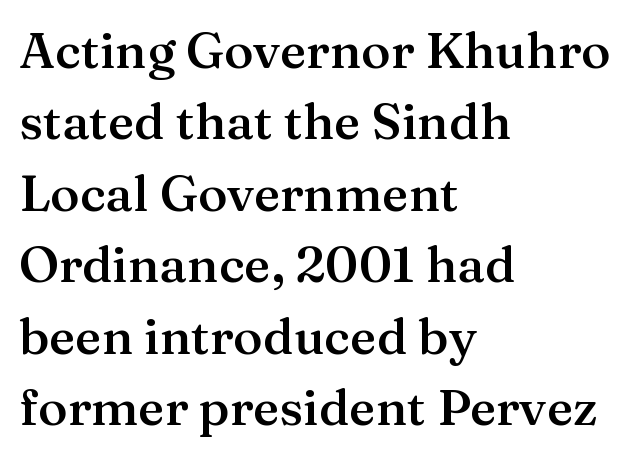
{"serif": "yes", "italic": "no", "bold": "semi", "weight": "semibold", "width": "normal", "stroke_contrast": "medium", "x_height": "medium", "monospaced": "no", "underline": "no", "align": "left", "line_spacing": "normal", "line_spacing_ratio": 1.43, "letter_spacing": "normal", "letter_spacing_em": 0.0, "glyph_px": 50}
